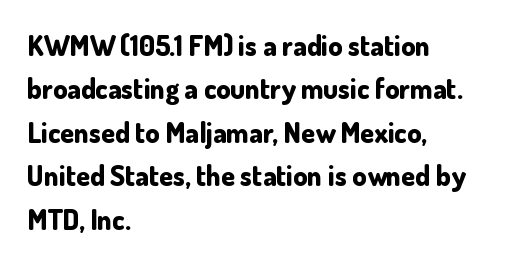
The image shows 28 px bold sans-serif type, upright; set left-aligned, normal line spacing (1.55x), normal letter spacing, not underlined; low stroke contrast and a small x-height.
